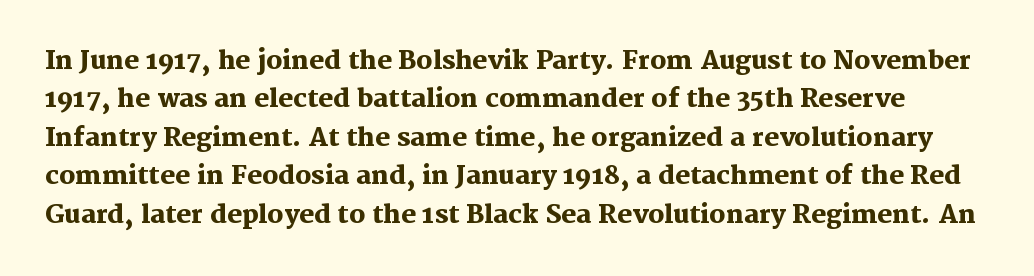
How heavy is the stroke? Heavy — this is a bold. This sample keeps an unexceptional amount of space between lines. Short note: letters normally spaced. Underline: absent.
